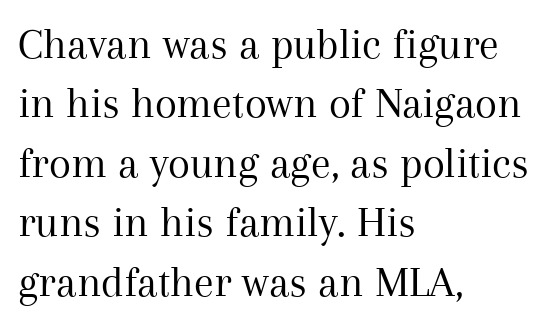
Compared with a centered layout, this one pins lines to the left instead. Posture: straight, roman, zero tilt. A clean baseline with only descenders dipping below it. Each word holds together tightly as a unit, with standard inter-letter gaps. The weight would be labelled regular, book, light, or lighter still. Look at the bottom of the vertical strokes: they flare into serifs here.
